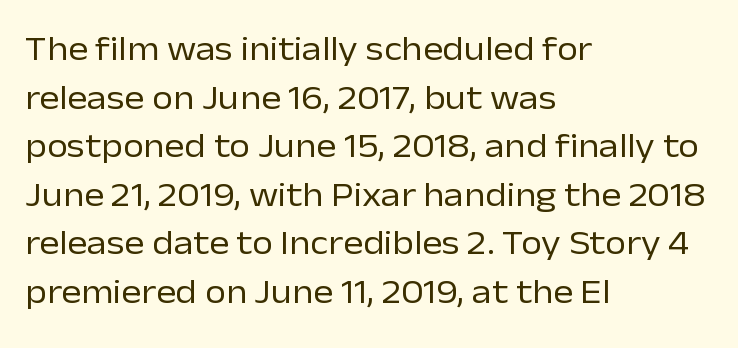
The image shows 34 px regular-weight sans-serif type, upright; set left-aligned, normal line spacing (1.43x), normal letter spacing, not underlined; low stroke contrast and a medium x-height.
